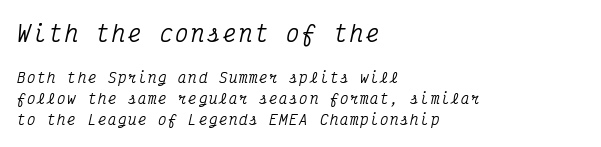
{"italic": "yes", "lean": "right", "slant_degrees": 12, "underline": "no", "align": "left", "line_spacing": "normal", "line_spacing_ratio": 1.49, "larger_block": "first", "size_ratio": 1.57, "glyph_px": 22}
